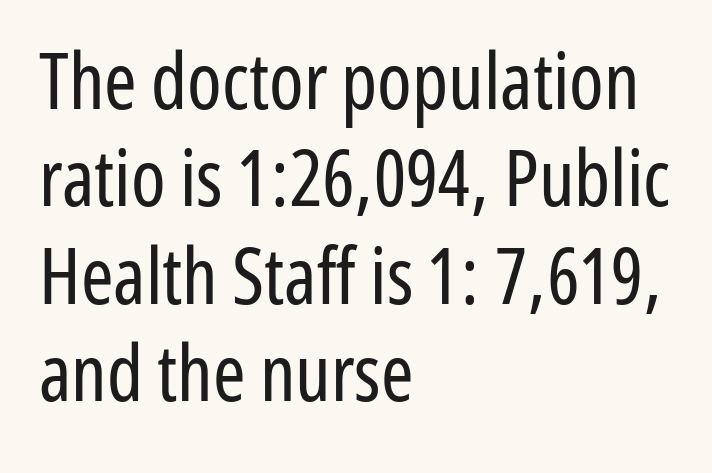
Italic? Not at all — the glyphs are vertical. Caption: standard tracking, unaltered. Varying glyph widths throughout — classic text-font behaviour. Heft: none added — not bold. Anything drawn beneath the words? Only blank space. In CSS terms this would be text-align: left.
